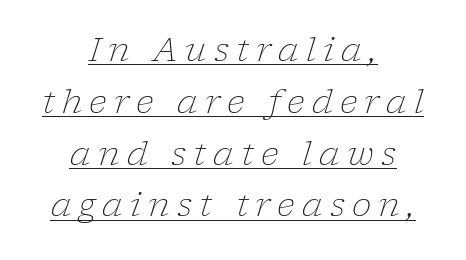
The image shows 33 px light serif type, italic (leaning right); set centered, normal line spacing (1.57x), unusually wide letter spacing (+0.22 em), underlined; low stroke contrast and a medium x-height.
